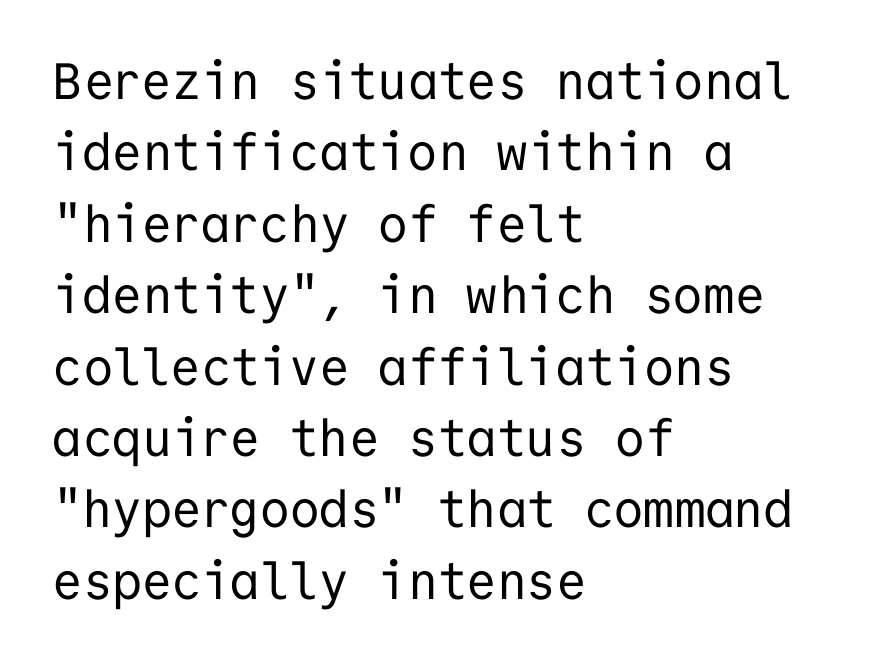
The designer went with a sans here, leaving each stem footless. Alignment: flush left. Each word holds together tightly as a unit, with standard inter-letter gaps. Posture: upright roman. Summary of weight: not heavy and not bold.
